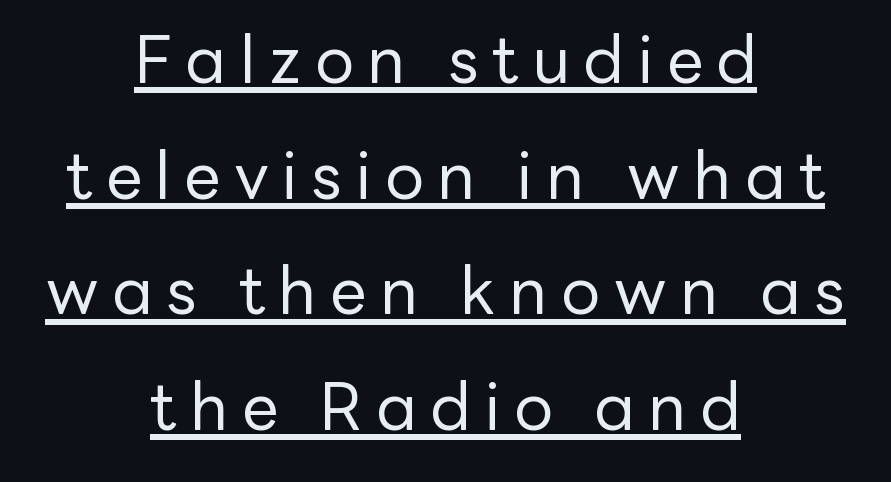
Q: Is the text bold? A: No.
Q: Is the text italic (slanted)? A: No, it is upright.
Q: Is the typeface a serif or a sans-serif typeface? A: Sans-serif.
Q: Is the text underlined? A: Yes.
Q: How is the paragraph aligned? A: Centered.
Q: Is the spacing between letters normal or unusually wide? A: Unusually wide.
Q: Width (condensed, normal, or wide)? A: Normal.
Q: Stroke contrast? A: Low.
Q: x-height? A: Medium.
Q: Monospaced? A: No.
